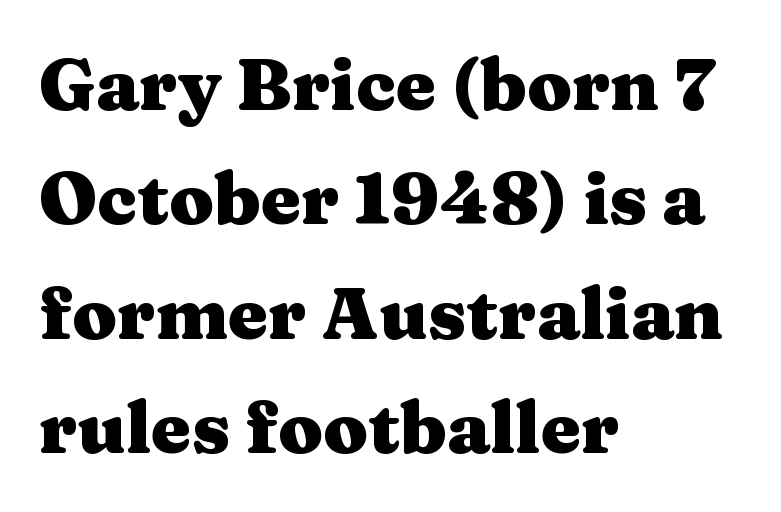
Q: Is the text bold? A: Yes.
Q: Is the text italic (slanted)? A: No, it is upright.
Q: Is the typeface a serif or a sans-serif typeface? A: Serif.
Q: Is the text underlined? A: No.
Q: How is the paragraph aligned? A: Left-aligned.
Q: Is the spacing between letters normal or unusually wide? A: Normal.
Q: Is the spacing between lines tight, normal or loose? A: Normal.
Q: Width (condensed, normal, or wide)? A: Wide.
Q: Stroke contrast? A: Medium.
Q: x-height? A: Medium.
Q: Monospaced? A: No.
